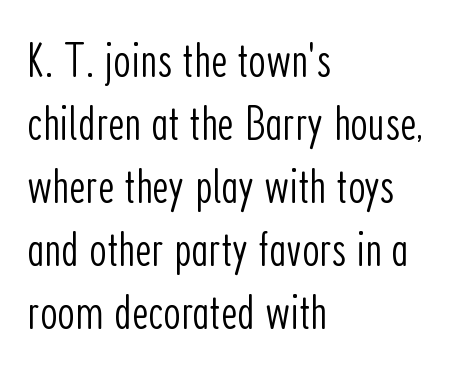
The face used here is proportionally spaced, like ordinary book or web type. The text was rendered using a sans face with plain stroke endings. The lines are quadded left. Tracking value appears to be zero — textbook default spacing. A clean baseline with only descenders dipping below it. Compared with a typical body face, this is equally light or lighter still.
